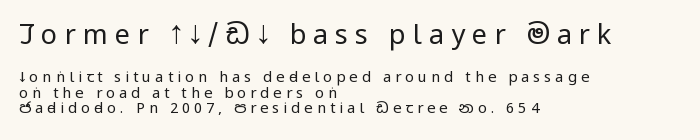
Caption: upper text group enlarged, lower text group reduced. Horizontal alignment here is leftward, the default for most running prose. Posture: upright roman. These lines huddle together more closely than default settings would place them. No chunkiness to these letters — they're not bold.
